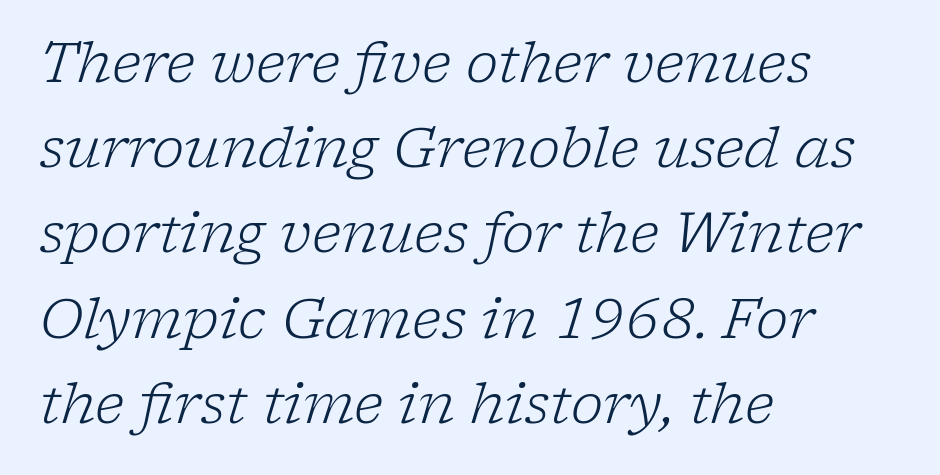
{"serif": "yes", "italic": "yes", "lean": "right", "slant_degrees": 17, "bold": "no", "weight": "light", "width": "normal", "stroke_contrast": "low", "x_height": "medium", "monospaced": "no", "underline": "no", "align": "left", "line_spacing": "normal", "line_spacing_ratio": 1.55, "letter_spacing": "normal", "letter_spacing_em": 0.0, "glyph_px": 55}
